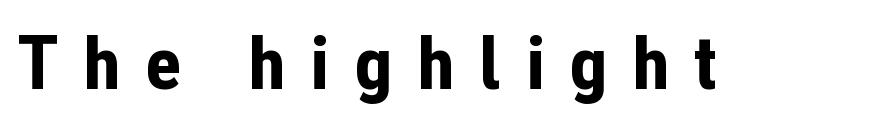
The image shows 77 px bold, condensed sans-serif type, upright; set unusually wide letter spacing (+0.32 em), not underlined; low stroke contrast and a medium x-height.
